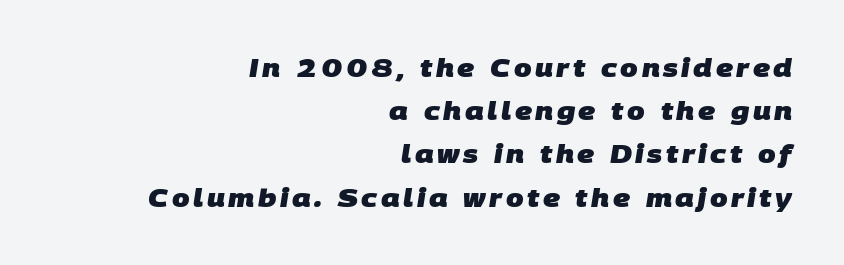
The image shows 25 px bold type; set right-aligned, line spacing 1.73x, not underlined.
